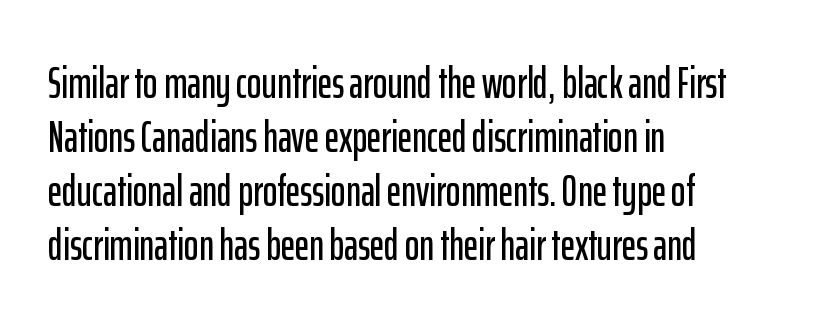
The image shows 44 px condensed sans-serif type, upright; set left-aligned, line spacing 1.23x, normal letter spacing, not underlined; low stroke contrast and a medium x-height.
